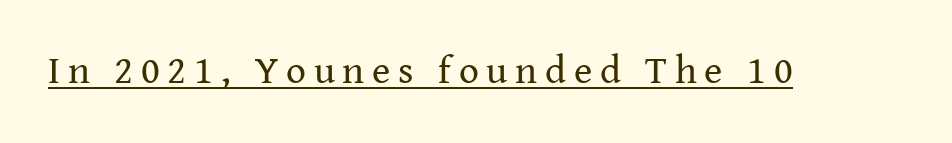
{"serif": "yes", "italic": "no", "bold": "no", "weight": "regular", "width": "normal", "stroke_contrast": "medium", "x_height": "medium", "monospaced": "no", "underline": "yes", "letter_spacing": "wide", "letter_spacing_em": 0.2, "glyph_px": 39}
